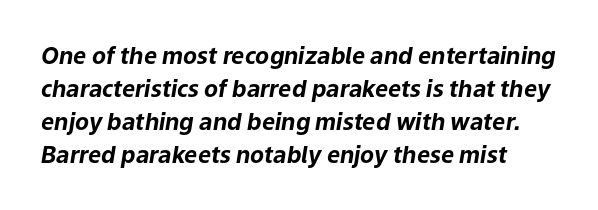
{"italic": "yes", "lean": "right", "slant_degrees": 9, "bold": "yes", "underline": "no", "line_spacing": "normal", "line_spacing_ratio": 1.43, "letter_spacing": "normal", "letter_spacing_em": 0.0, "glyph_px": 23}
